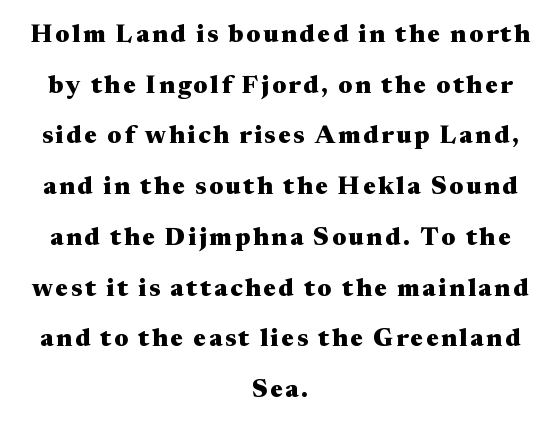
The image shows 25 px bold type, upright; set centered, loose line spacing (2.03x), not underlined.
